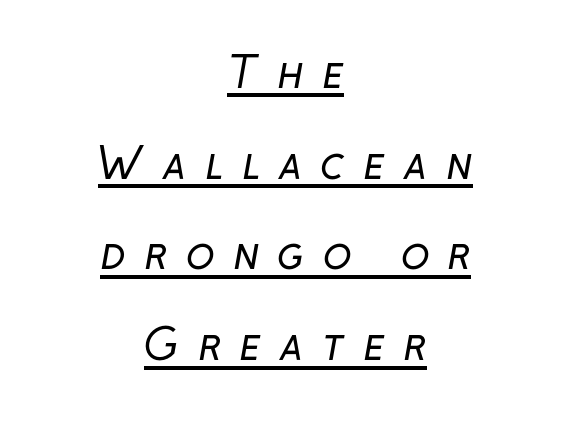
Q: Is the text bold? A: No.
Q: Is the typeface a serif or a sans-serif typeface? A: Sans-serif.
Q: Is the text underlined? A: Yes.
Q: How is the paragraph aligned? A: Centered.
Q: Is the spacing between letters normal or unusually wide? A: Unusually wide.
Q: Is the spacing between lines tight, normal or loose? A: Loose.
Q: Width (condensed, normal, or wide)? A: Normal.
Q: Stroke contrast? A: Low.
Q: x-height? A: Medium.
Q: Monospaced? A: No.
